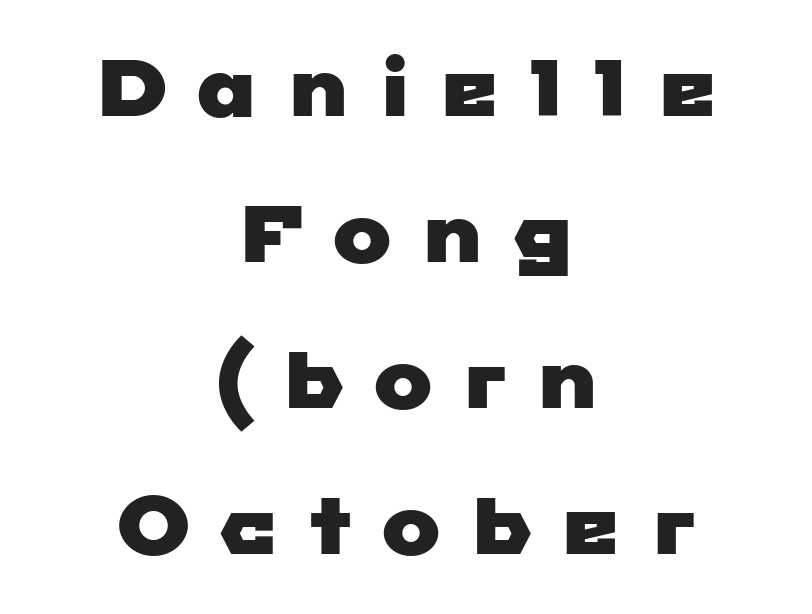
This sample has the flowing, uneven cadence of proportional lettering. Words appear elongated and porous because spacing is wide. Bare-footed words on every line. Grotesque or geometric, the face here clearly has no serifs. Horizontally, the lines are justified to the midpoint only.
